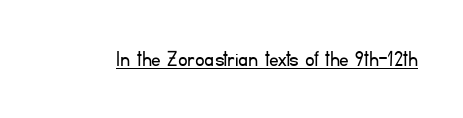
{"italic": "no", "bold": "no", "underline": "yes", "letter_spacing": "normal", "letter_spacing_em": 0.0, "glyph_px": 24}
